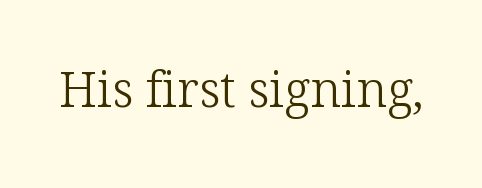
Decoration check: the copy has no underline. No italicization has been applied; the sample stays upright. Default kerning and tracking; the words read as compact shapes. The weight tops out at a normal text grade. Does the type have serifs? Yes, each stem ends in a small foot.
